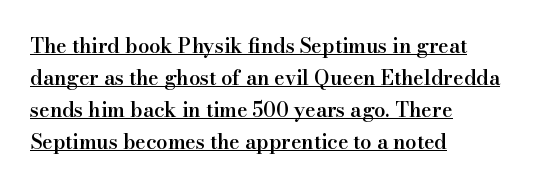
{"italic": "no", "bold": "semi", "underline": "yes", "align": "left", "line_spacing": "normal", "line_spacing_ratio": 1.6, "letter_spacing": "normal", "letter_spacing_em": 0.0, "glyph_px": 20}
